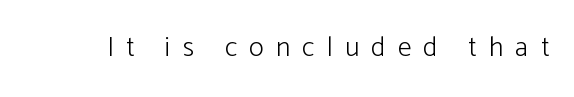
No italicization has been applied; the sample stays upright. Spacing verdict: proportional, widths tailored to each character. The text was rendered using a sans face with plain stroke endings. Letter spacing: wide. Is the type heavy? It reads as light-to-regular instead.
